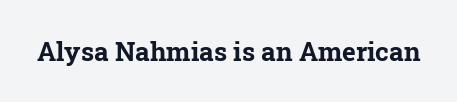
{"italic": "no", "bold": "yes", "underline": "no", "letter_spacing": "normal", "letter_spacing_em": 0.0, "glyph_px": 26}
